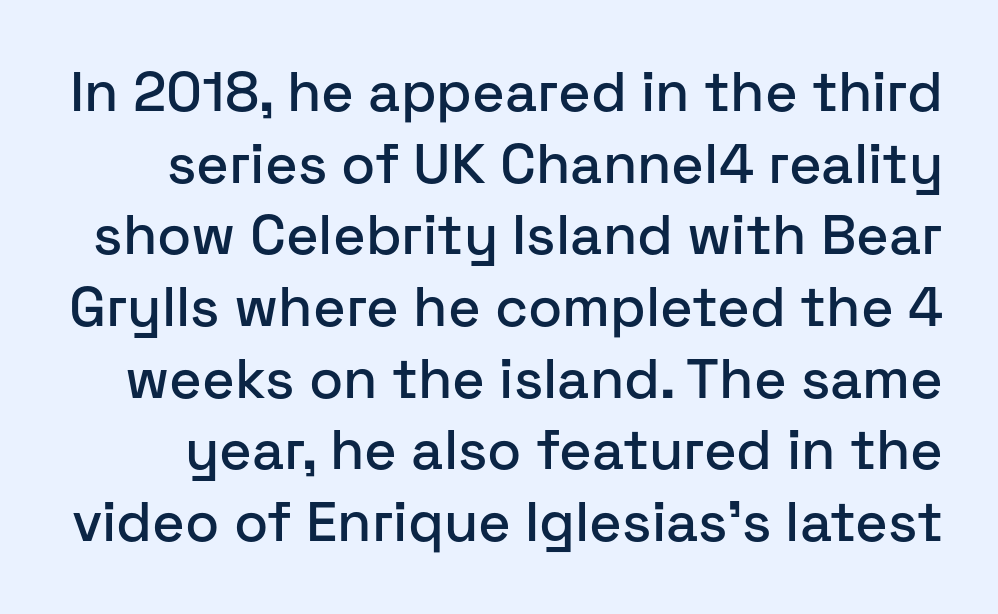
No feet cap the strokes, marking this as sans-serif type. Nobody touched the tracking dial on this one. Do the characters align in a grid? No, the font is proportional. Vertical strokes here are truly vertical. This sample keeps an unexceptional amount of space between lines. Plain, unruled lines of type.
